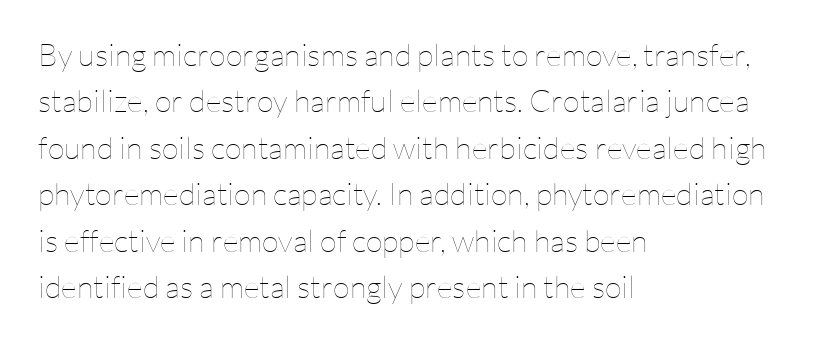
Q: Is the text bold? A: No.
Q: Is the text italic (slanted)? A: No, it is upright.
Q: Is the text underlined? A: No.
Q: How is the paragraph aligned? A: Left-aligned.
Q: Is the spacing between letters normal or unusually wide? A: Normal.
Q: Is the spacing between lines tight, normal or loose? A: Normal.
Q: Width (condensed, normal, or wide)? A: Normal.
Q: Stroke contrast? A: Low.
Q: x-height? A: Medium.
Q: Monospaced? A: No.
